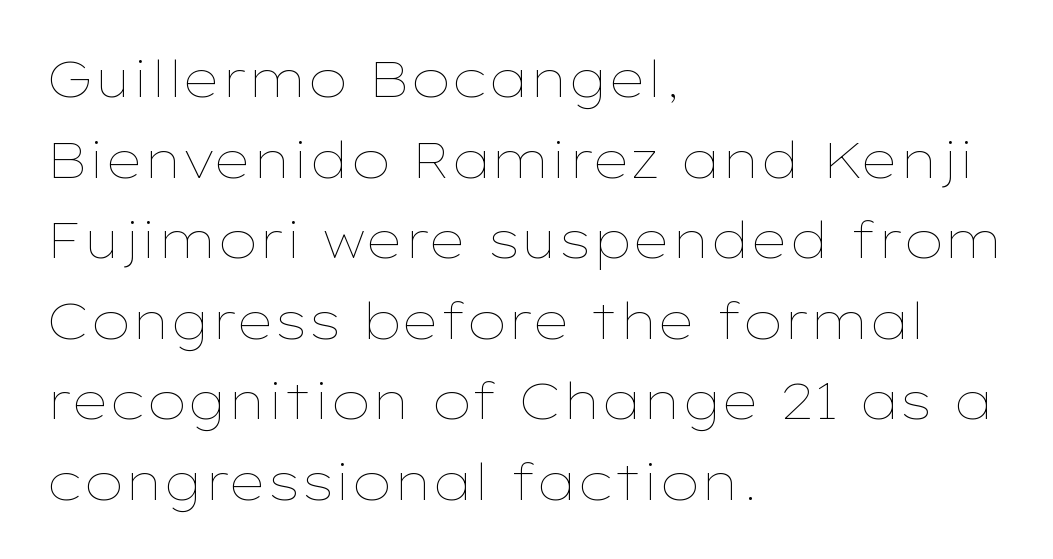
Q: Is the text bold? A: No.
Q: Is the text italic (slanted)? A: No, it is upright.
Q: Is the text underlined? A: No.
Q: How is the paragraph aligned? A: Left-aligned.
Q: Is the spacing between letters normal or unusually wide? A: Normal.
Q: Is the spacing between lines tight, normal or loose? A: Normal.
Q: Width (condensed, normal, or wide)? A: Wide.
Q: Stroke contrast? A: Low.
Q: x-height? A: Medium.
Q: Monospaced? A: No.
